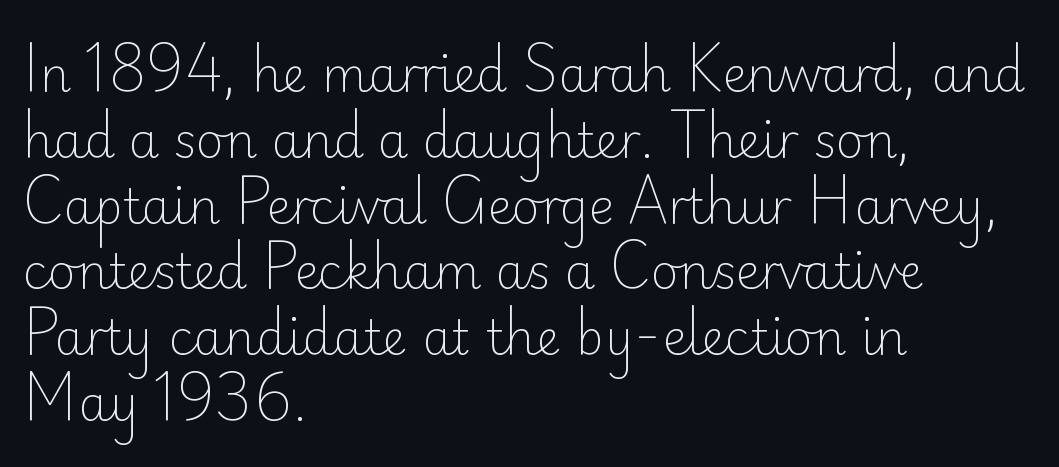
{"serif": "no", "italic": "no", "bold": "no", "weight": "light", "width": "normal", "stroke_contrast": "low", "x_height": "small", "monospaced": "no", "underline": "no", "align": "left", "line_spacing": "normal", "line_spacing_ratio": 1.37, "letter_spacing": "normal", "letter_spacing_em": 0.0, "glyph_px": 48}
